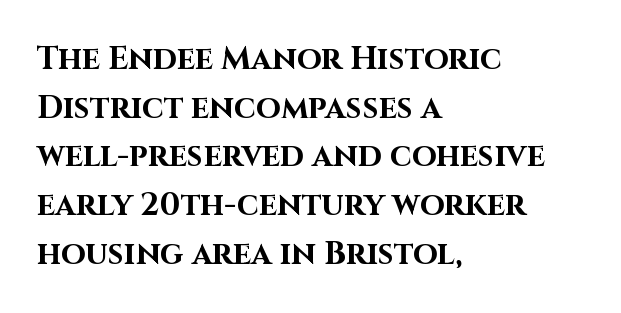
The image shows 32 px bold sans-serif type, upright; set left-aligned, normal line spacing (1.52x), normal letter spacing, not underlined; high stroke contrast and a large x-height.
